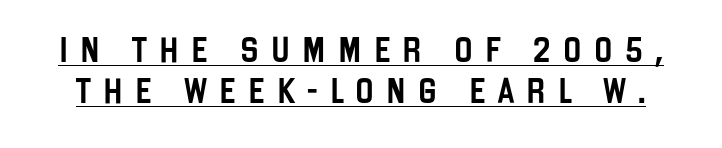
The image shows 25 px text type, upright; set normal line spacing (1.65x), unusually wide letter spacing (+0.49 em), underlined.
